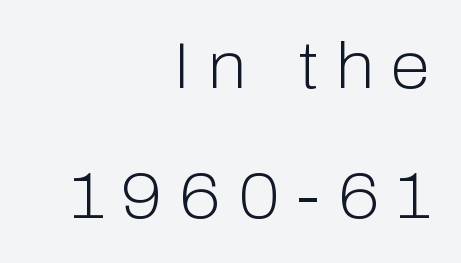
{"serif": "no", "italic": "no", "bold": "no", "weight": "light", "width": "normal", "stroke_contrast": "low", "x_height": "medium", "monospaced": "no", "underline": "no", "align": "right", "line_spacing": "loose", "line_spacing_ratio": 2.03, "letter_spacing": "wide", "letter_spacing_em": 0.27, "glyph_px": 64}
